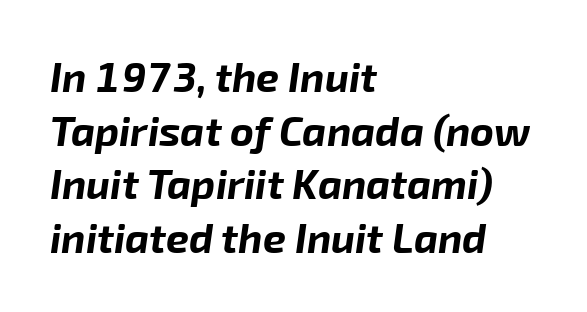
Q: Is the text bold? A: Yes.
Q: Is the text italic (slanted)? A: Yes, it leans right by about 8 degrees.
Q: Is the text underlined? A: No.
Q: How is the paragraph aligned? A: Left-aligned.
Q: Is the spacing between letters normal or unusually wide? A: Normal.
Q: Is the spacing between lines tight, normal or loose? A: Normal.
Q: Width (condensed, normal, or wide)? A: Normal.
Q: Stroke contrast? A: Low.
Q: x-height? A: Medium.
Q: Monospaced? A: No.
